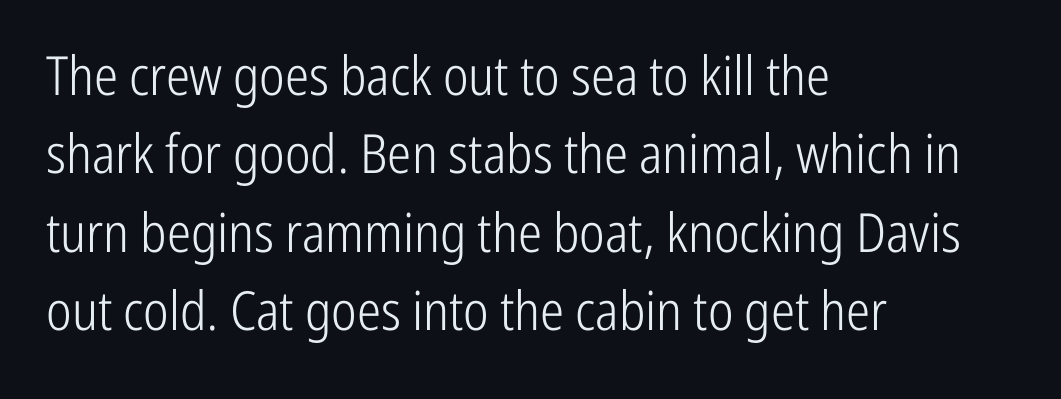
The zone under the glyphs is completely vacant. Look at the tracking — it's just the regular setting, nothing added. Notice how the passage keeps a crisp vertical edge on the left only. The letters carry no serifs — their stems end cleanly without finishing strokes.
